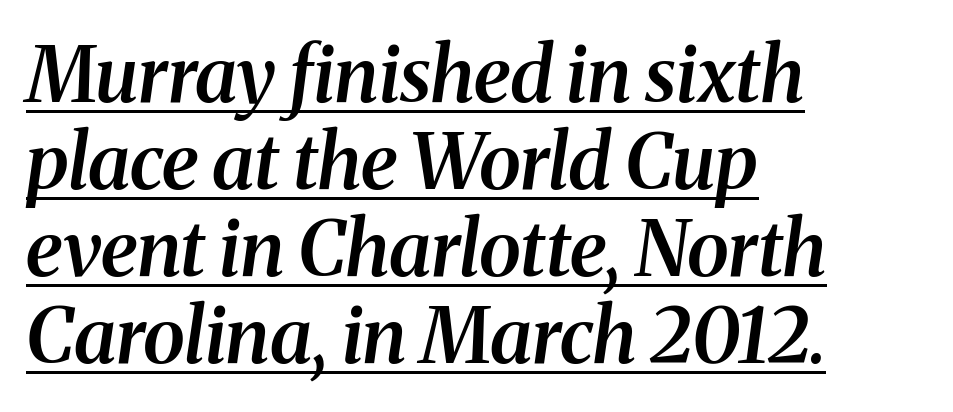
{"serif": "yes", "italic": "yes", "lean": "right", "slant_degrees": 8, "bold": "semi", "weight": "semibold", "width": "normal", "stroke_contrast": "medium", "x_height": "medium", "monospaced": "no", "underline": "yes", "align": "left", "line_spacing": "tight", "line_spacing_ratio": 1.13, "letter_spacing": "normal", "letter_spacing_em": 0.0, "glyph_px": 77}
